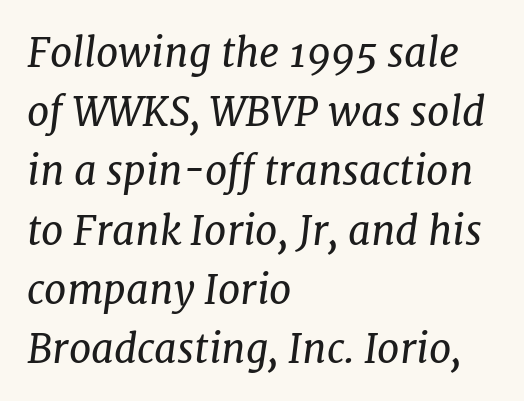
The space directly below the letters is spotless. Look at the tracking — it's just the regular setting, nothing added. The rows are spaced the way most documents space them. The passage shown is typed in a proportional face where columns would drift. Is this a heavy cut? Hardly; it is regular or lighter.
